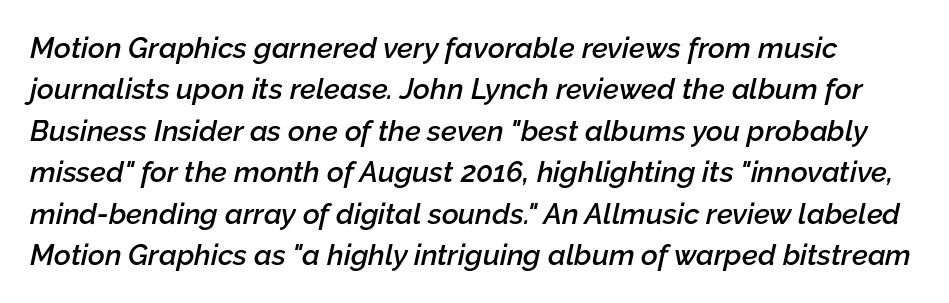
Q: Is the text bold? A: Semi-bold.
Q: Is the text italic (slanted)? A: Yes, it leans right by about 12 degrees.
Q: Is the text underlined? A: No.
Q: Is the spacing between letters normal or unusually wide? A: Normal.
Q: Is the spacing between lines tight, normal or loose? A: Normal.
Q: Width (condensed, normal, or wide)? A: Normal.
Q: Stroke contrast? A: Low.
Q: x-height? A: Medium.
Q: Monospaced? A: No.
